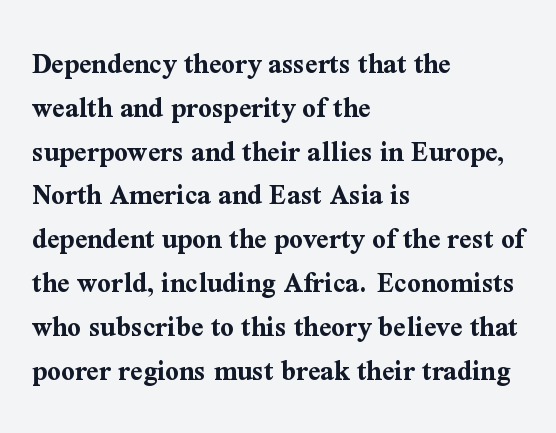
The image shows 30 px bold serif type, upright; set left-aligned, normal line spacing (1.46x), normal letter spacing, not underlined; medium stroke contrast and a medium x-height.
